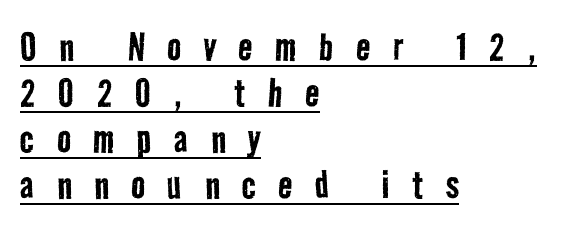
The image shows 47 px regular-weight, condensed sans-serif type; set left-aligned, tight line spacing (0.98x), unusually wide letter spacing (+0.48 em), underlined; low stroke contrast and a medium x-height.
